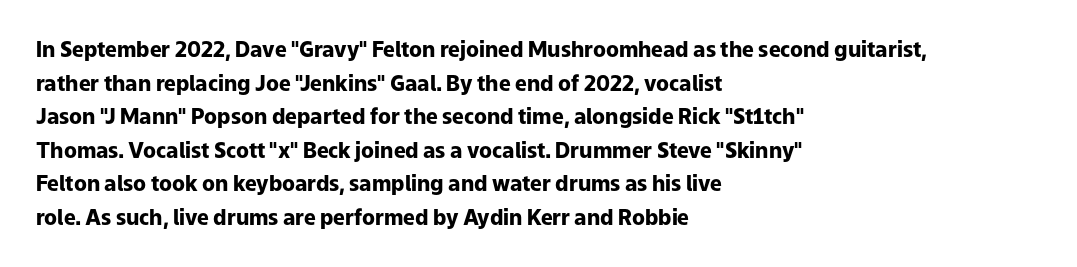
This sample uses plain, unmodified letter spacing. The lines are quadded left. If you measured baseline to baseline, you'd find a middling distance. A dark, heavy texture on the line: the type is bold. Unmarked baselines from the first word to the last.
